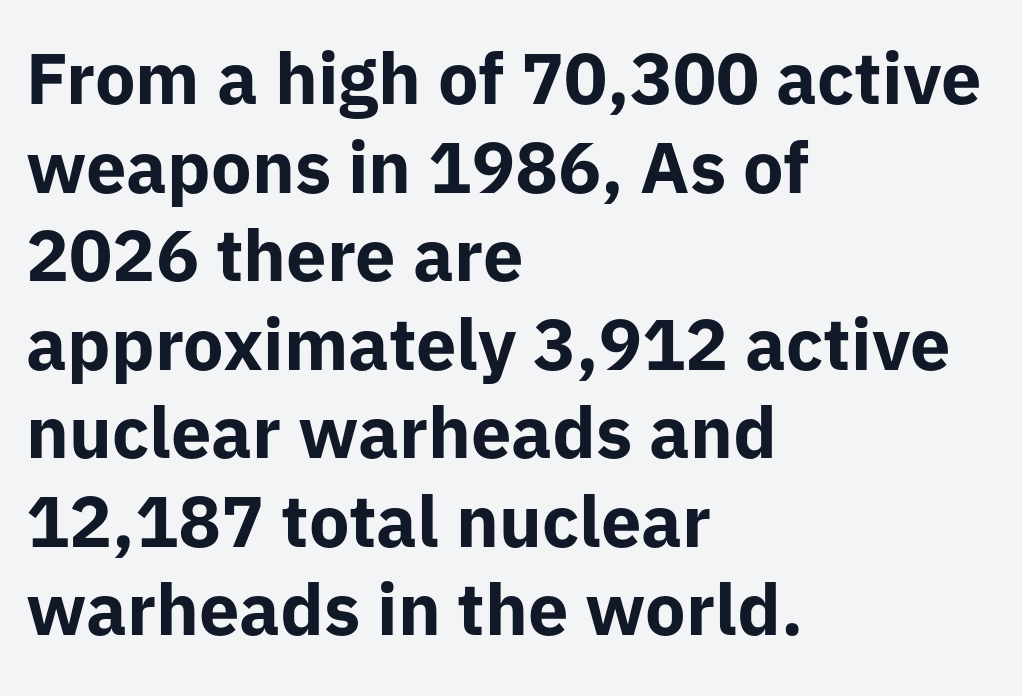
Varying glyph widths throughout — classic text-font behaviour. Is the letter spacing exaggerated? No — it looks like the ordinary default. Notice how the stems are strictly vertical — no italics here. Descender tails drop into unmarked territory. Teacher's note: observe the even left margin — that is flush-left alignment. A full-strength bold gives these letters their thick strokes.
